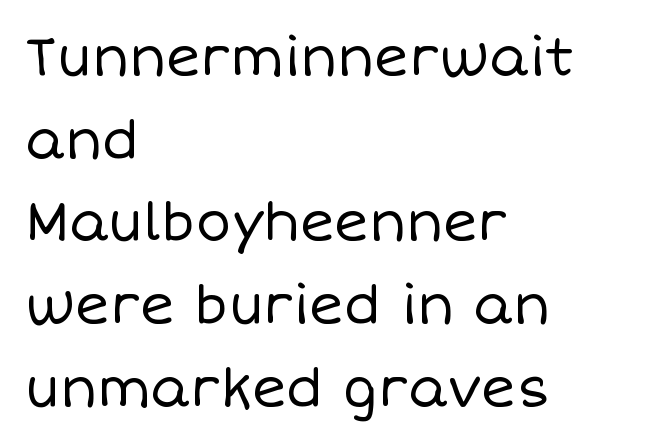
The image shows 53 px regular-weight type, upright; set left-aligned, normal line spacing (1.56x), normal letter spacing, not underlined; low stroke contrast and a large x-height.
